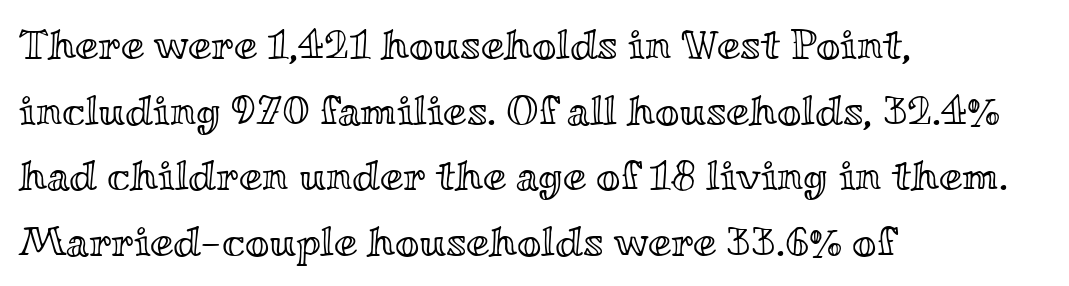
The image shows 42 px wide type, upright; set left-aligned, normal line spacing (1.56x), normal letter spacing, not underlined; a small x-height.
